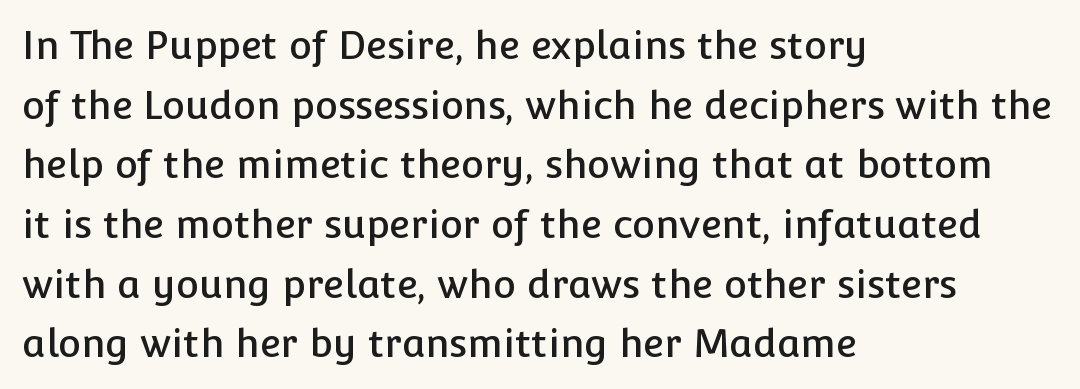
Proportional: the letters do not fall into vertical columns. Do the letters lean? They stand straight. Typeset ragged right — the left edge is the straight one. This is sans-serif lettering, the kind often seen on screens and signage. Each row of text sits above clean, open space. Observe the ordinary spacing: letters are neighbours, not strangers.
